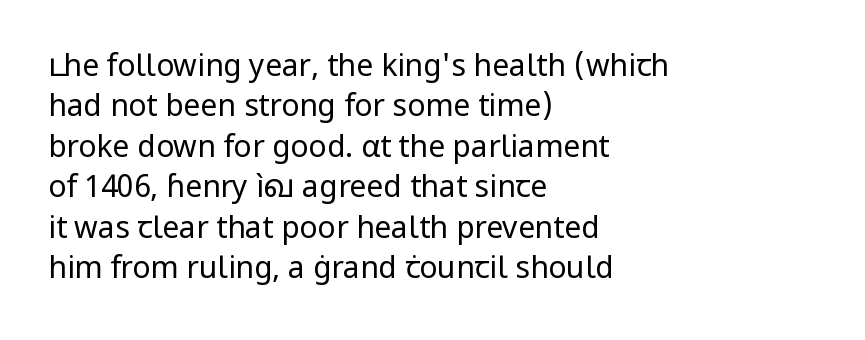
Q: Is the text bold? A: No.
Q: Is the text italic (slanted)? A: No, it is upright.
Q: Is the typeface a serif or a sans-serif typeface? A: Sans-serif.
Q: Is the text underlined? A: No.
Q: How is the paragraph aligned? A: Left-aligned.
Q: Is the spacing between letters normal or unusually wide? A: Normal.
Q: Is the spacing between lines tight, normal or loose? A: Normal.
Q: Width (condensed, normal, or wide)? A: Normal.
Q: Stroke contrast? A: Low.
Q: x-height? A: Medium.
Q: Monospaced? A: No.
